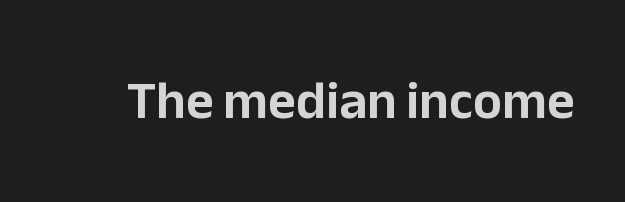
Check under the words: just untouched page. Observe the ordinary spacing: letters are neighbours, not strangers. The type family on display is of the sans-serif kind. Here the designer chose a conventional face with non-uniform glyph widths. The typography opts for an upright posture over an oblique one.
